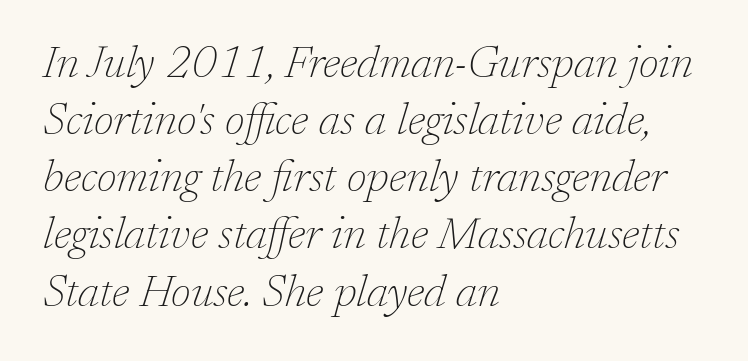
{"serif": "yes", "italic": "yes", "lean": "right", "slant_degrees": 17, "bold": "no", "weight": "thin", "width": "normal", "stroke_contrast": "low", "x_height": "medium", "monospaced": "no", "underline": "no", "align": "left", "line_spacing": "normal", "line_spacing_ratio": 1.27, "letter_spacing": "normal", "letter_spacing_em": 0.0, "glyph_px": 45}
